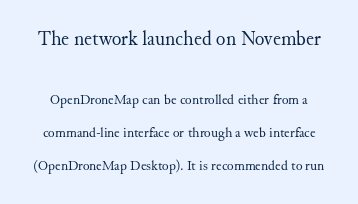
Glance below the letters and you will spot only blank space. You could fit nearly another row in the gap between these rows. Two sizes are in play, and the larger belongs to the first block. Stroke mass is kept to a normal reading level or below. In terms of letterspacing, this is plain default setting. Quick note: not italic, upright.
